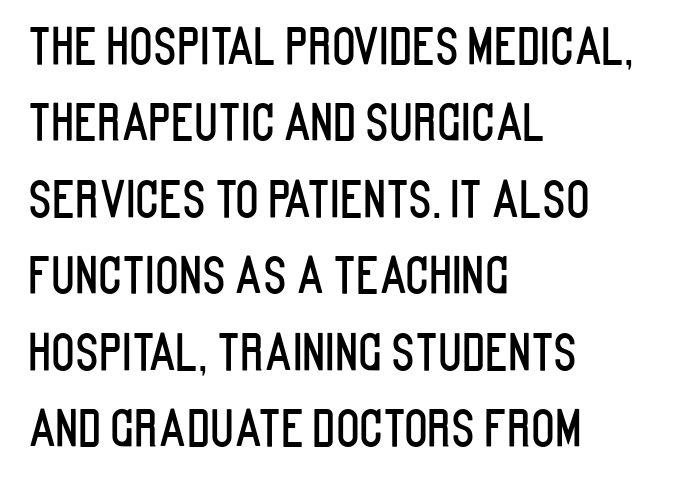
{"serif": "no", "italic": "no", "width": "condensed", "stroke_contrast": "low", "x_height": "large", "monospaced": "no", "underline": "no", "align": "left", "line_spacing": "normal", "line_spacing_ratio": 1.56, "letter_spacing": "normal", "letter_spacing_em": 0.0, "glyph_px": 49}
